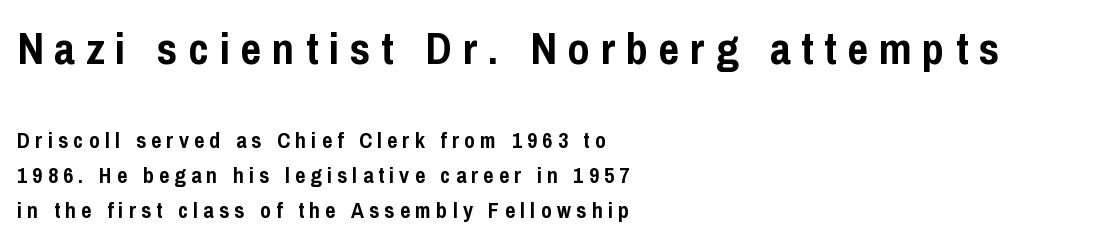
The glyphs are unaccompanied by any horizontal stroke below them. Glyph-to-glyph distance is far greater than everyday printed text. No feet cap the strokes, marking this as sans-serif type. Each line starts at the same left margin while the right side varies.
